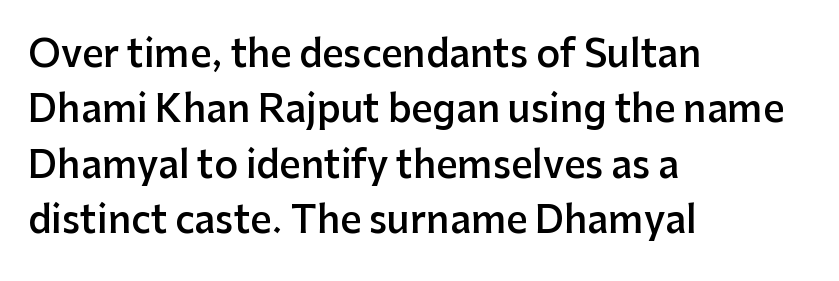
Q: Is the text bold? A: Semi-bold.
Q: Is the text italic (slanted)? A: No, it is upright.
Q: Is the typeface a serif or a sans-serif typeface? A: Sans-serif.
Q: Is the text underlined? A: No.
Q: How is the paragraph aligned? A: Left-aligned.
Q: Is the spacing between letters normal or unusually wide? A: Normal.
Q: Is the spacing between lines tight, normal or loose? A: Normal.
Q: Width (condensed, normal, or wide)? A: Normal.
Q: Stroke contrast? A: Low.
Q: x-height? A: Medium.
Q: Monospaced? A: No.
